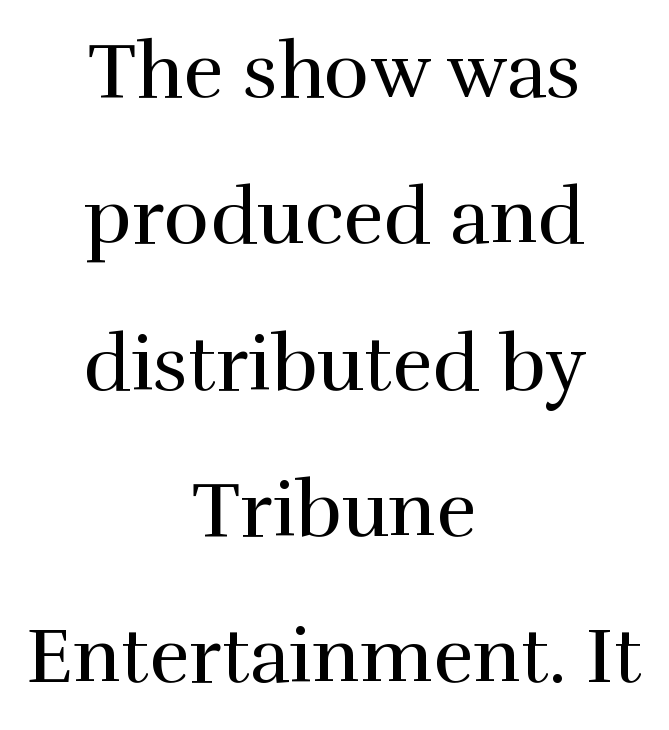
Observe the serifs anchoring each vertical stroke in this sample. These lines are rendered in a variable-pitch font. Notice the wide empty band between every row — that's loose leading. Every character sits straight up, as roman type does. Neither beginnings nor endings align; midpoints do. Any mark beneath the type? The region is blank.
